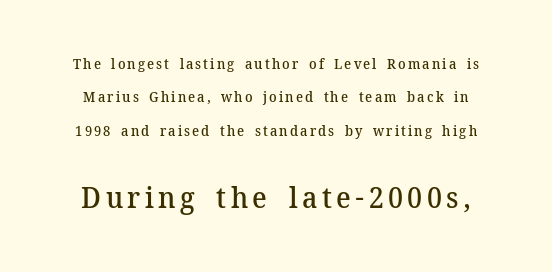
Q: Is the text bold? A: Semi-bold.
Q: Is the text italic (slanted)? A: No, it is upright.
Q: Is the typeface a serif or a sans-serif typeface? A: Serif.
Q: Is the text underlined? A: No.
Q: Is the spacing between lines tight, normal or loose? A: Loose.
Q: Which block of text is set in a larger size, the first (top) or the second (bottom)? A: The second (bottom) one.
Q: Width (condensed, normal, or wide)? A: Normal.
Q: Stroke contrast? A: Medium.
Q: x-height? A: Medium.
Q: Monospaced? A: No.
